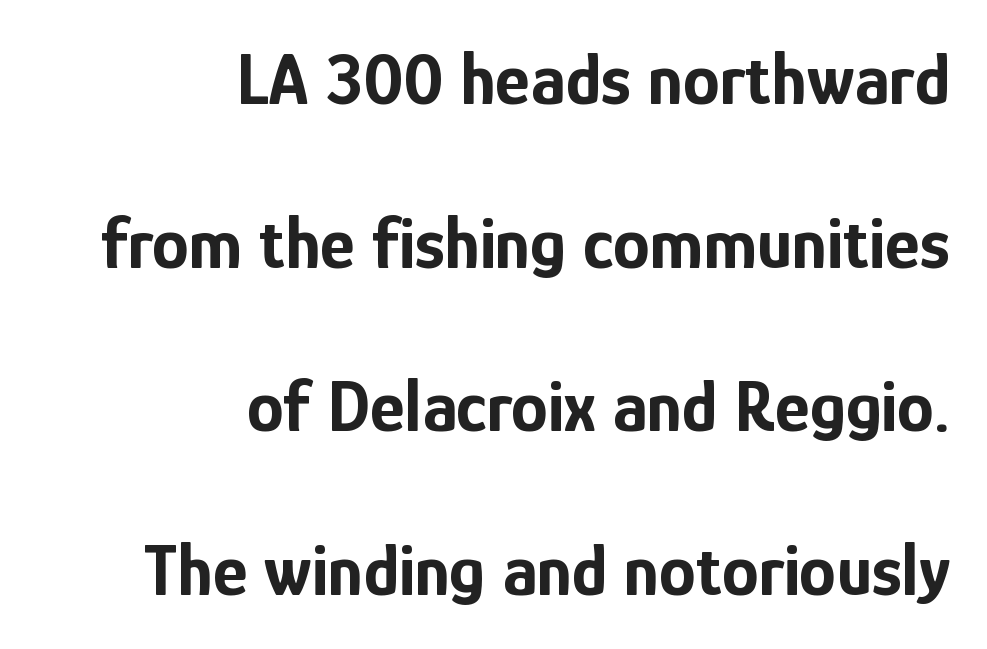
Q: Is the text bold? A: Yes.
Q: Is the text italic (slanted)? A: No, it is upright.
Q: Is the typeface a serif or a sans-serif typeface? A: Sans-serif.
Q: Is the text underlined? A: No.
Q: How is the paragraph aligned? A: Right-aligned.
Q: Is the spacing between letters normal or unusually wide? A: Normal.
Q: Is the spacing between lines tight, normal or loose? A: Loose.
Q: Width (condensed, normal, or wide)? A: Condensed.
Q: Stroke contrast? A: Low.
Q: x-height? A: Medium.
Q: Monospaced? A: No.
